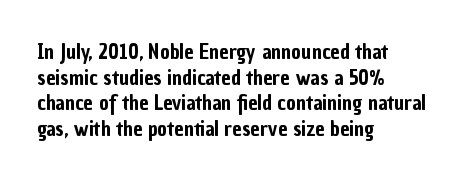
Q: Is the text italic (slanted)? A: No, it is upright.
Q: Is the text underlined? A: No.
Q: How is the paragraph aligned? A: Left-aligned.
Q: Is the spacing between letters normal or unusually wide? A: Normal.
